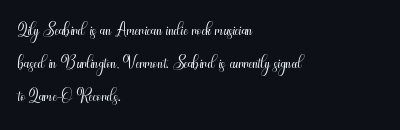
The image shows 26 px text type; set left-aligned, normal line spacing (1.27x), normal letter spacing, not underlined.
